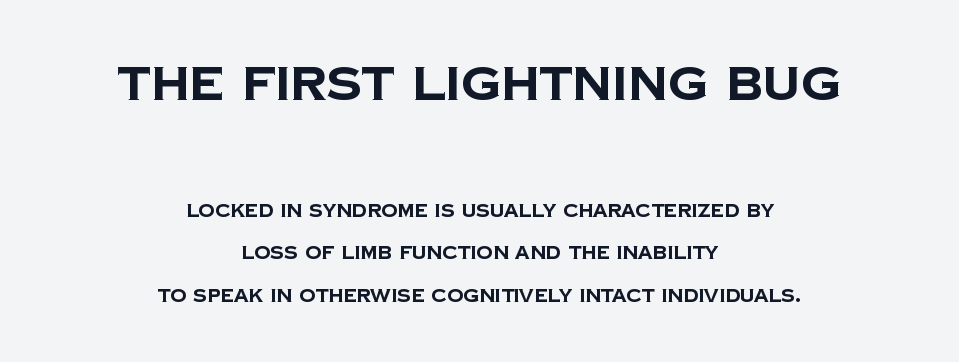
The image shows 46 px bold sans-serif type; set centered, loose line spacing (2.37x), normal letter spacing, not underlined; the first (top) block is 2.56x larger; low stroke contrast and a large x-height.
